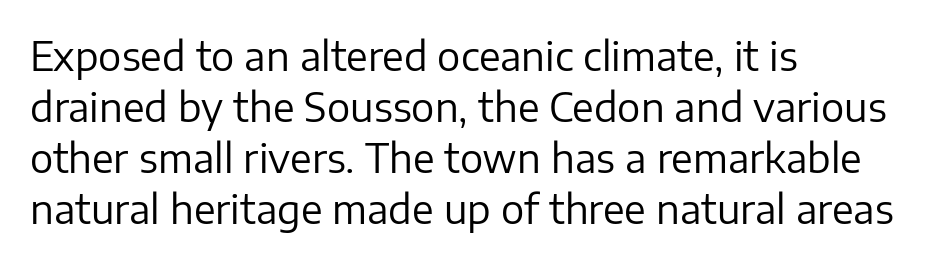
Q: Is the text bold? A: No.
Q: Is the text italic (slanted)? A: No, it is upright.
Q: Is the typeface a serif or a sans-serif typeface? A: Sans-serif.
Q: Is the text underlined? A: No.
Q: How is the paragraph aligned? A: Left-aligned.
Q: Is the spacing between letters normal or unusually wide? A: Normal.
Q: Is the spacing between lines tight, normal or loose? A: Normal.
Q: Width (condensed, normal, or wide)? A: Normal.
Q: Stroke contrast? A: Low.
Q: x-height? A: Medium.
Q: Monospaced? A: No.
